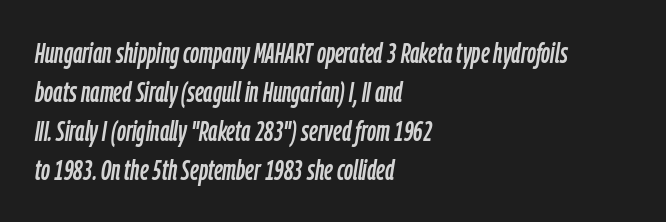
Each row of text sits above clean, open space. If you drew a ruler down the left edge, every line would touch it. Style check: oblique. This sample uses plain, unmodified letter spacing. Here the designer chose a conventional face with non-uniform glyph widths. Quick note: interline space is typical.
